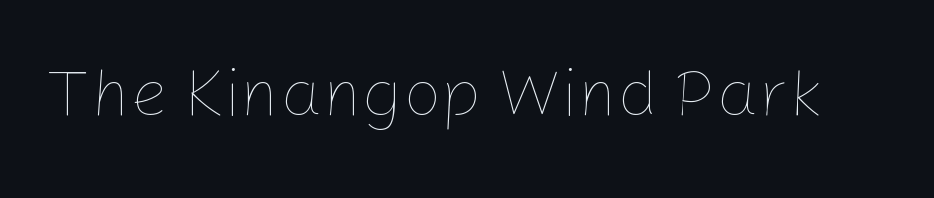
Q: Is the text bold? A: No.
Q: Is the text italic (slanted)? A: No, it is upright.
Q: Is the text underlined? A: No.
Q: Is the spacing between letters normal or unusually wide? A: Normal.
Q: Width (condensed, normal, or wide)? A: Normal.
Q: Stroke contrast? A: Low.
Q: x-height? A: Medium.
Q: Monospaced? A: No.
